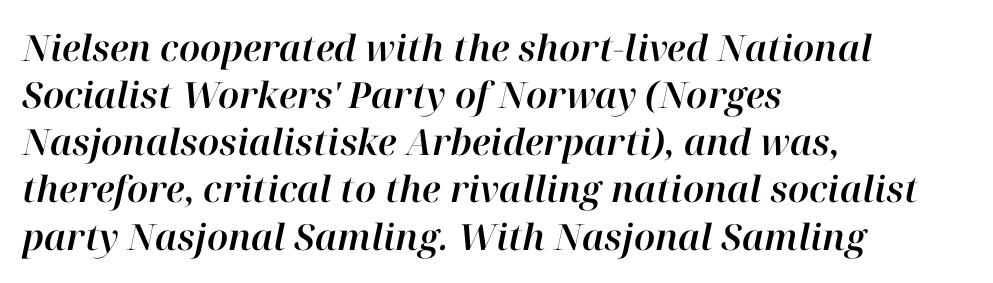
Where is the straight margin? On the left. Here the designer chose a conventional face with non-uniform glyph widths. One glance says typical: line gaps are just what's usual. The line texture is even and compact thanks to regular tracking. The words here are not underlined.
